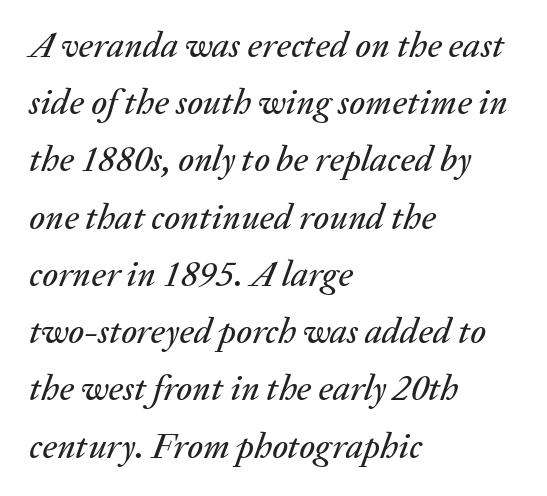
Q: Is the text italic (slanted)? A: Yes, it leans right by about 20 degrees.
Q: Is the text underlined? A: No.
Q: How is the paragraph aligned? A: Left-aligned.
Q: Is the spacing between letters normal or unusually wide? A: Normal.
Q: Is the spacing between lines tight, normal or loose? A: Normal.
Q: Width (condensed, normal, or wide)? A: Normal.
Q: Stroke contrast? A: Medium.
Q: x-height? A: Medium.
Q: Monospaced? A: No.
